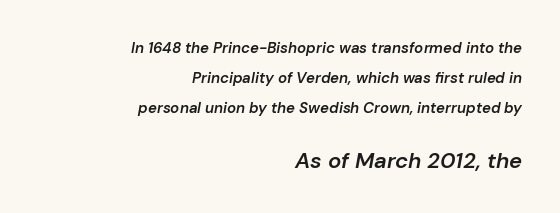
Type without underlining. Does the copy run flush right? Yes — the right margin is perfectly even. Widely set lines give the paragraph a tall, airy silhouette. The composition opens small and finishes big. Here the glyphs are tracked normally, forming tight word shapes. Style check: oblique.
